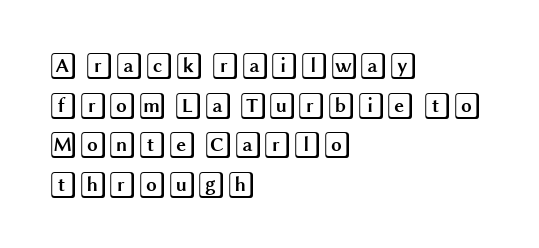
Reading down the column, the eye jumps a familiar distance to each next line. The gaps between neighbouring characters are ordinary and unremarkable. Every character sits straight up, as roman type does. These lines stack with their left ends in a neat column. Bare-footed words on every line.
